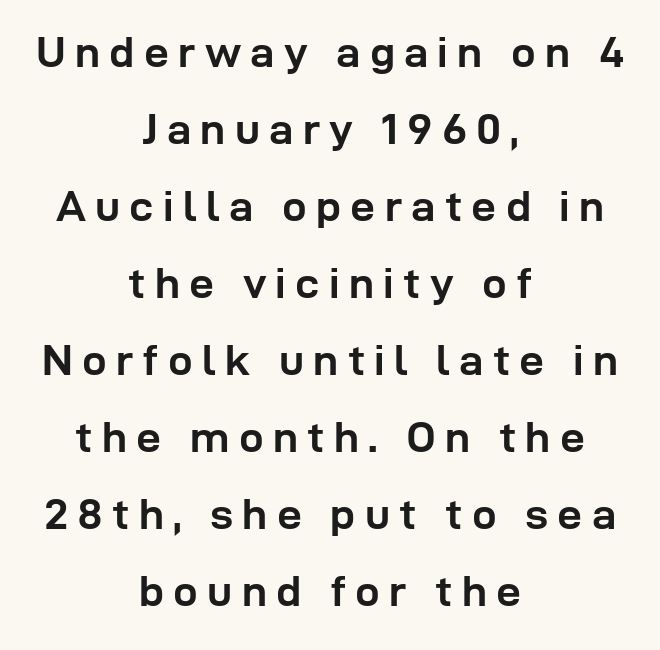
{"serif": "no", "italic": "no", "bold": "yes", "weight": "semibold", "width": "normal", "stroke_contrast": "low", "x_height": "medium", "monospaced": "no", "underline": "no", "align": "center", "line_spacing_ratio": 1.75, "letter_spacing": "wide", "letter_spacing_em": 0.21, "glyph_px": 44}
